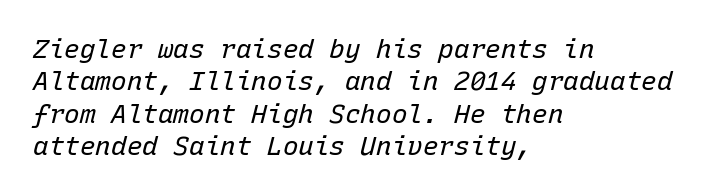
{"italic": "yes", "lean": "right", "slant_degrees": 15, "bold": "no", "underline": "no", "align": "left", "line_spacing": "normal", "line_spacing_ratio": 1.25, "letter_spacing": "normal", "letter_spacing_em": 0.0, "glyph_px": 26}
